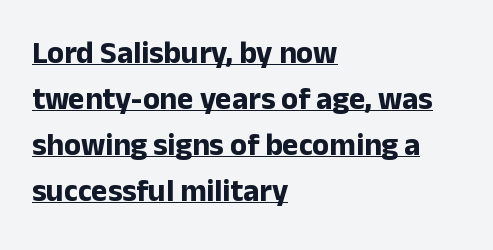
This is roman type, the default non-slanted kind. The typeface chosen for these lines omits serifs. Reading down the column, the eye jumps a familiar distance to each next line. As a designer I'd log this as weight 700, bold. The lines in this sample share a left origin and differ only in where they stop. The passage shown is typed in a proportional face where columns would drift.
